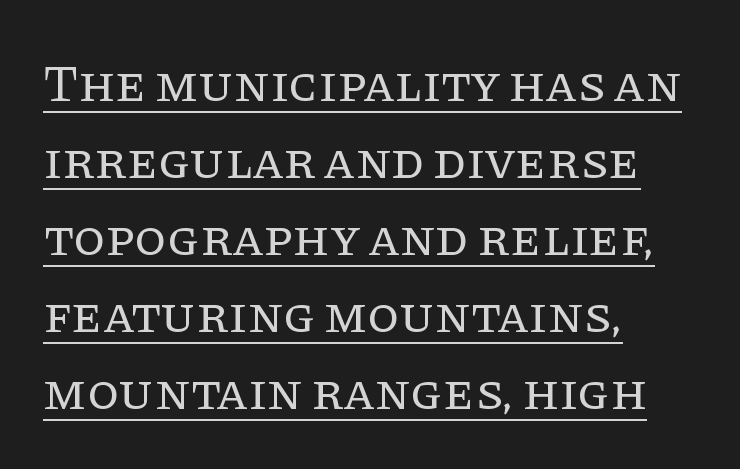
The ragged edge is on the right, which tells us the setting is flush left. Emphasis is given by a line drawn under the lettering. Does the lettering tilt? It doesn't — this is upright. The face used here is proportionally spaced, like ordinary book or web type. Honestly, the letter spacing is just normal — you wouldn't notice it. Unlike a clean sans, this face finishes its strokes with serifs.
